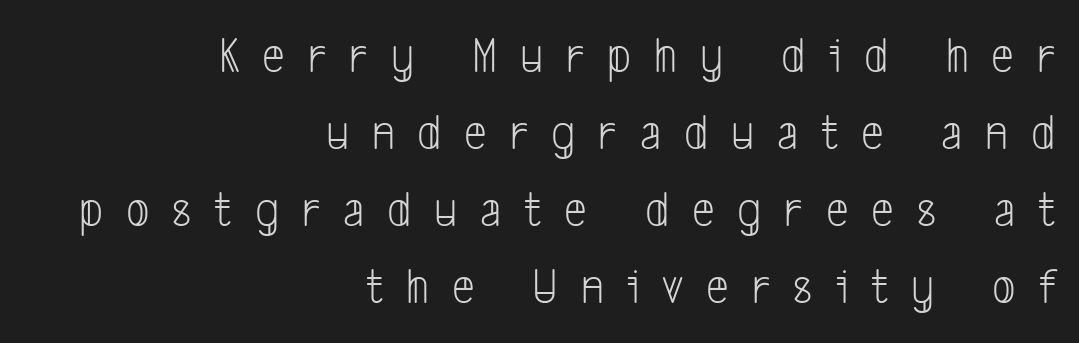
Q: Is the text bold? A: No.
Q: Is the typeface a serif or a sans-serif typeface? A: Sans-serif.
Q: Is the text underlined? A: No.
Q: How is the paragraph aligned? A: Right-aligned.
Q: Is the spacing between letters normal or unusually wide? A: Unusually wide.
Q: Is the spacing between lines tight, normal or loose? A: Normal.
Q: Width (condensed, normal, or wide)? A: Condensed.
Q: Stroke contrast? A: Low.
Q: x-height? A: Medium.
Q: Monospaced? A: No.
